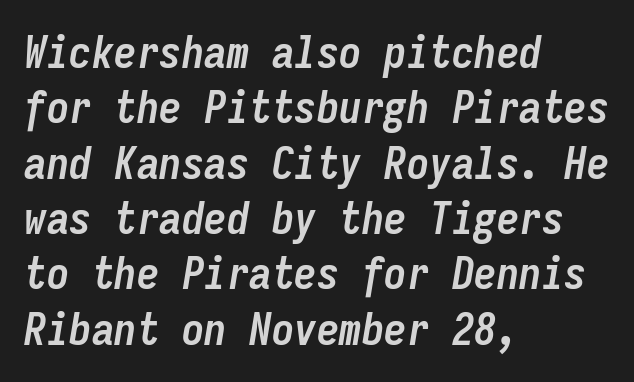
Look at the tracking — it's just the regular setting, nothing added. Visually the block forms a straight wall on the left and a jagged coastline on the right. The axis of the letterforms is tilted away from vertical. Decoration check: the copy has no underline. You could count columns in this text — the font is strictly monospaced. The strokes are fattened all the way to bold.
